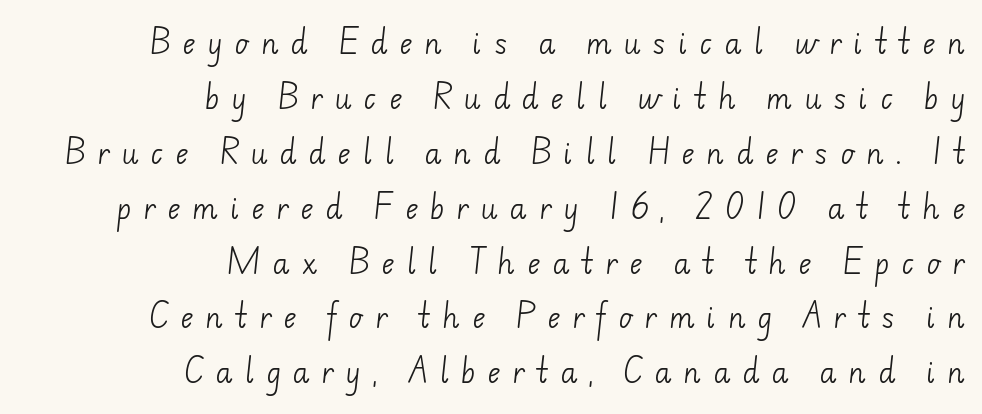
The image shows 28 px light sans-serif type; set right-aligned, loose line spacing (1.96x), unusually wide letter spacing (+0.42 em), not underlined; low stroke contrast and a small x-height.
